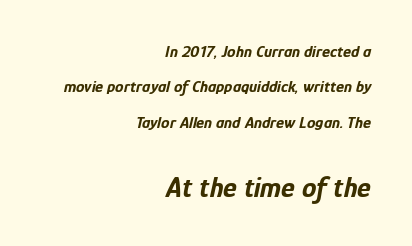
{"italic": "yes", "lean": "right", "slant_degrees": 12, "bold": "yes", "weight": "bold", "width": "condensed", "stroke_contrast": "low", "x_height": "medium", "monospaced": "no", "underline": "no", "align": "right", "line_spacing": "loose", "line_spacing_ratio": 2.08, "letter_spacing": "normal", "letter_spacing_em": 0.0, "larger_block": "second", "size_ratio": 1.71, "glyph_px": 29}
